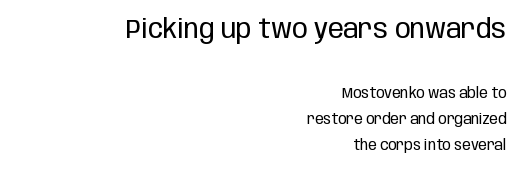
Q: Is the text bold? A: No.
Q: Is the text italic (slanted)? A: No, it is upright.
Q: Is the text underlined? A: No.
Q: How is the paragraph aligned? A: Right-aligned.
Q: Is the spacing between letters normal or unusually wide? A: Normal.
Q: Which block of text is set in a larger size, the first (top) or the second (bottom)? A: The first (top) one.
